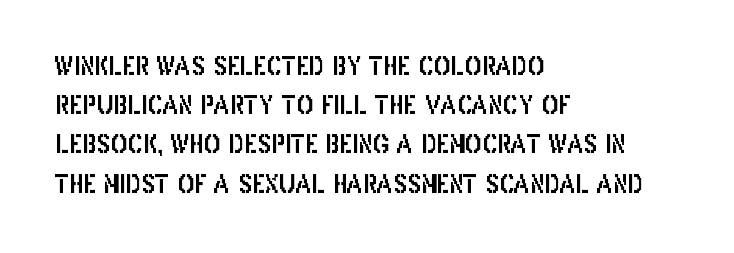
The image shows 25 px text type, upright; set left-aligned, normal line spacing (1.57x), normal letter spacing, not underlined.
